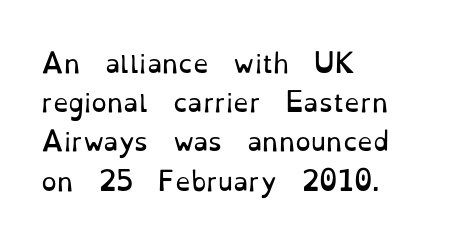
{"italic": "no", "bold": "no", "underline": "no", "align": "left", "line_spacing": "normal", "line_spacing_ratio": 1.57, "letter_spacing": "normal", "letter_spacing_em": 0.0, "glyph_px": 25}
